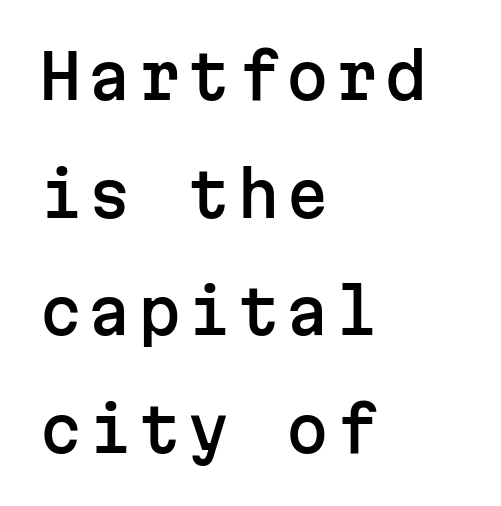
{"serif": "no", "italic": "no", "width": "normal", "stroke_contrast": "low", "x_height": "medium", "monospaced": "yes", "underline": "no", "align": "left", "line_spacing": "loose", "line_spacing_ratio": 1.93, "glyph_px": 61}
